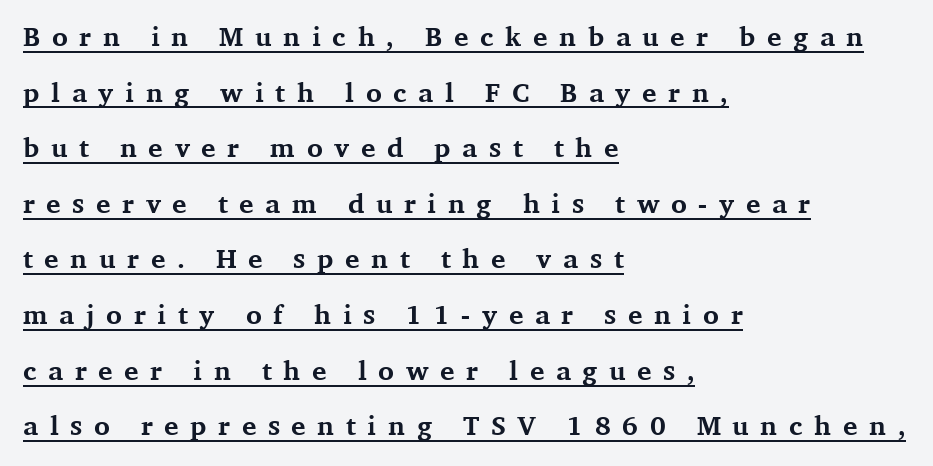
The image shows 27 px bold type, upright; set left-aligned, loose line spacing (2.06x), unusually wide letter spacing (+0.43 em), underlined.
